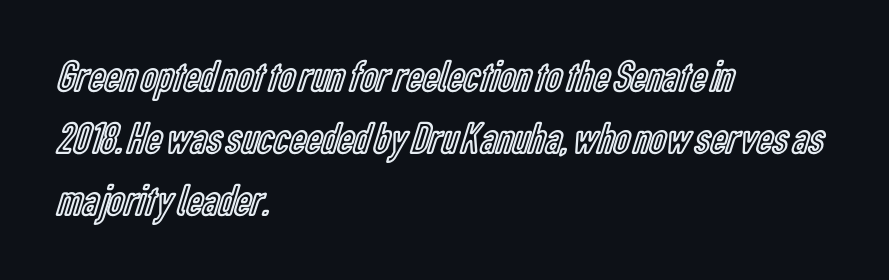
Proportional: the letters do not fall into vertical columns. Compared with a centered layout, this one pins lines to the left instead. Plain, unruled lines of type.
